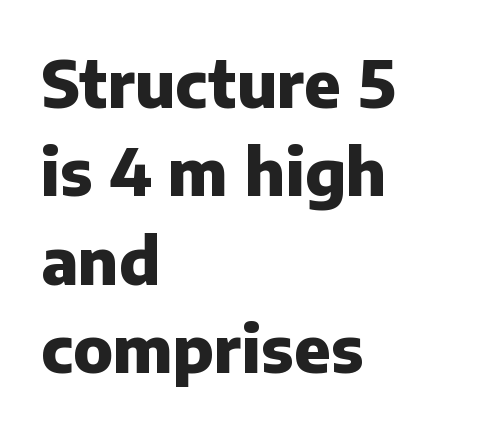
The image shows 65 px heavy sans-serif type, upright; set left-aligned, normal line spacing (1.36x), normal letter spacing, not underlined; low stroke contrast and a medium x-height.
